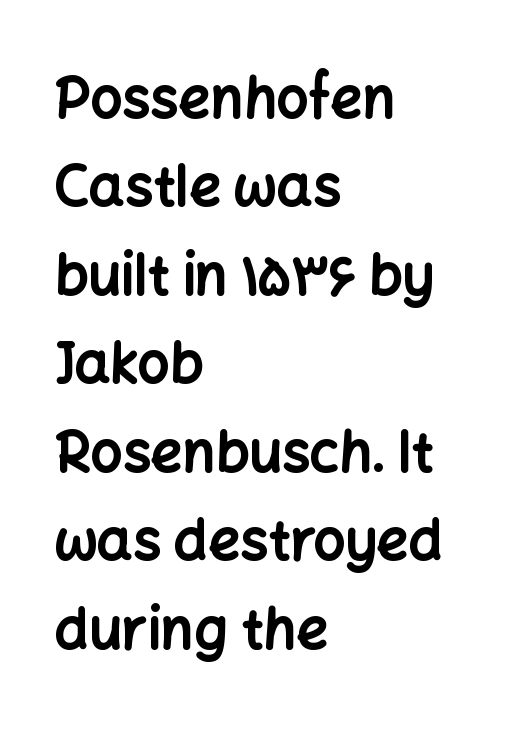
Q: Is the text bold? A: Yes.
Q: Is the text italic (slanted)? A: No, it is upright.
Q: Is the typeface a serif or a sans-serif typeface? A: Sans-serif.
Q: Is the text underlined? A: No.
Q: How is the paragraph aligned? A: Left-aligned.
Q: Is the spacing between letters normal or unusually wide? A: Normal.
Q: Is the spacing between lines tight, normal or loose? A: Normal.
Q: Width (condensed, normal, or wide)? A: Normal.
Q: Stroke contrast? A: Low.
Q: x-height? A: Medium.
Q: Monospaced? A: No.
